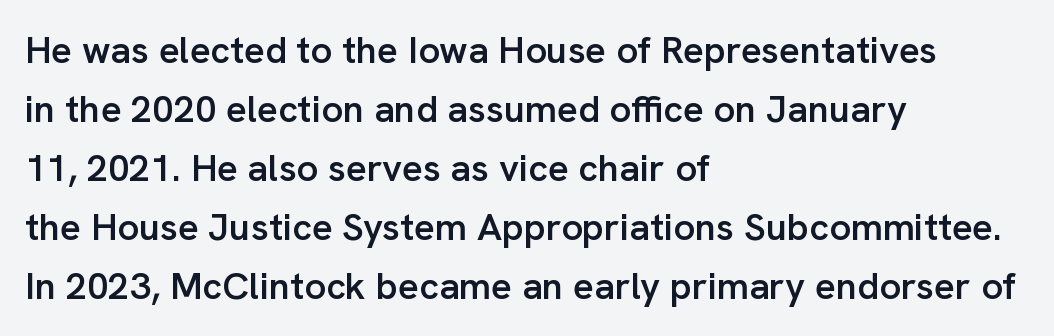
The image shows 38 px semibold sans-serif type, upright; set left-aligned, normal line spacing (1.55x), normal letter spacing, not underlined; low stroke contrast and a medium x-height.
